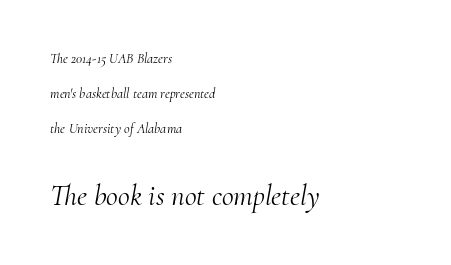
{"serif": "yes", "italic": "yes", "lean": "right", "slant_degrees": 10, "bold": "no", "weight": "light", "width": "normal", "stroke_contrast": "medium", "x_height": "small", "monospaced": "no", "underline": "no", "align": "left", "line_spacing": "loose", "line_spacing_ratio": 2.5, "letter_spacing": "normal", "letter_spacing_em": 0.0, "larger_block": "second", "size_ratio": 2.07, "glyph_px": 29}
